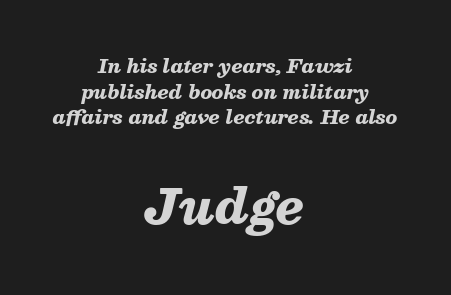
{"italic": "yes", "lean": "right", "slant_degrees": 13, "bold": "yes", "weight": "heavy", "width": "normal", "stroke_contrast": "medium", "x_height": "medium", "monospaced": "no", "underline": "no", "align": "center", "line_spacing": "normal", "line_spacing_ratio": 1.35, "letter_spacing": "normal", "letter_spacing_em": 0.0, "larger_block": "second", "size_ratio": 2.53, "glyph_px": 48}
